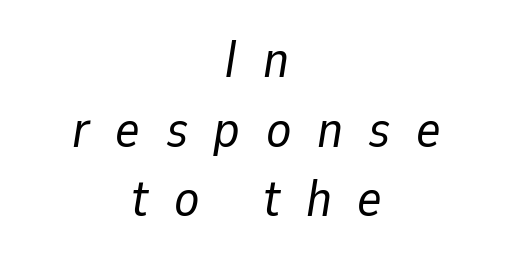
{"italic": "yes", "lean": "right", "slant_degrees": 9, "bold": "no", "weight": "regular", "width": "normal", "stroke_contrast": "low", "x_height": "medium", "monospaced": "no", "underline": "no", "align": "center", "line_spacing": "normal", "line_spacing_ratio": 1.34, "letter_spacing": "wide", "letter_spacing_em": 0.49, "glyph_px": 52}
